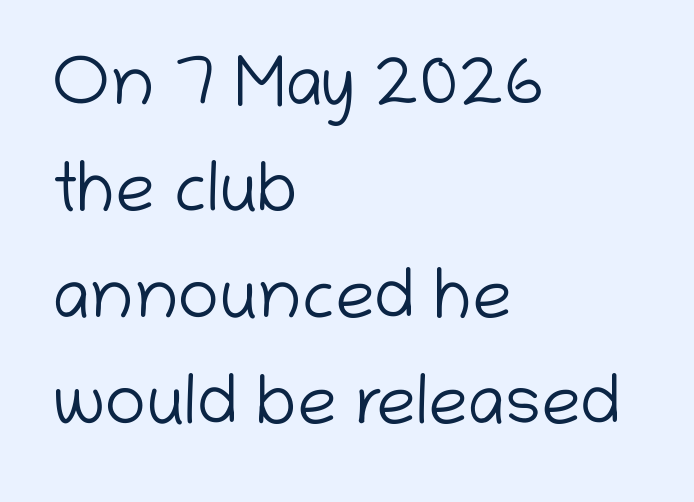
The image shows 70 px light sans-serif type, upright; set left-aligned, normal line spacing (1.52x), normal letter spacing, not underlined; low stroke contrast and a medium x-height.
